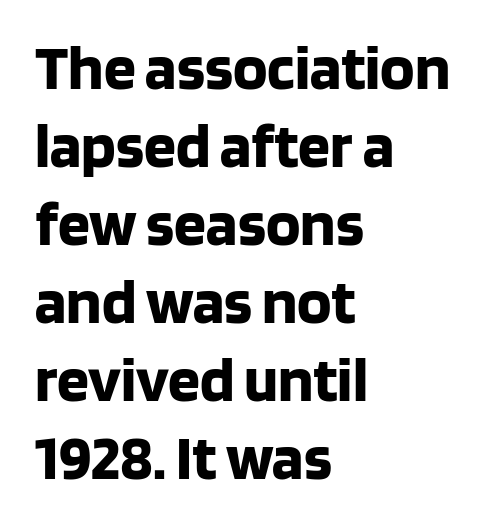
Q: Is the text bold? A: Yes.
Q: Is the text italic (slanted)? A: No, it is upright.
Q: Is the typeface a serif or a sans-serif typeface? A: Sans-serif.
Q: Is the text underlined? A: No.
Q: How is the paragraph aligned? A: Left-aligned.
Q: Is the spacing between letters normal or unusually wide? A: Normal.
Q: Width (condensed, normal, or wide)? A: Normal.
Q: Stroke contrast? A: Low.
Q: x-height? A: Large.
Q: Monospaced? A: No.
